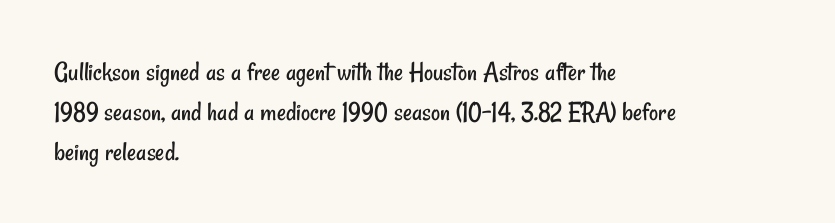
The image shows 28 px regular-weight, condensed sans-serif type; set left-aligned, normal line spacing (1.42x), normal letter spacing, not underlined; low stroke contrast and a small x-height.
